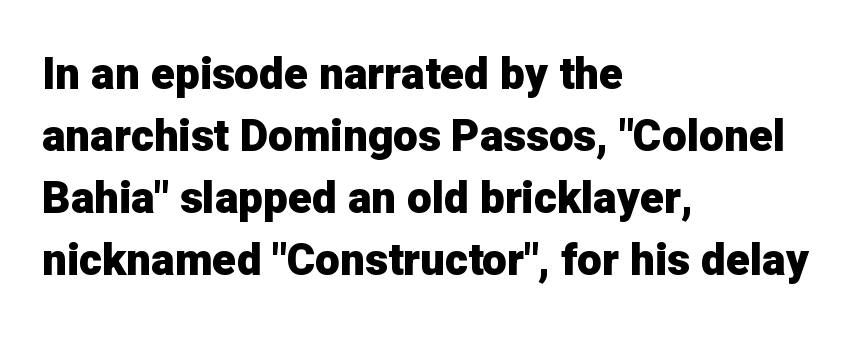
The image shows 44 px heavy sans-serif type, upright; set left-aligned, normal line spacing (1.41x), normal letter spacing, not underlined; low stroke contrast and a medium x-height.
